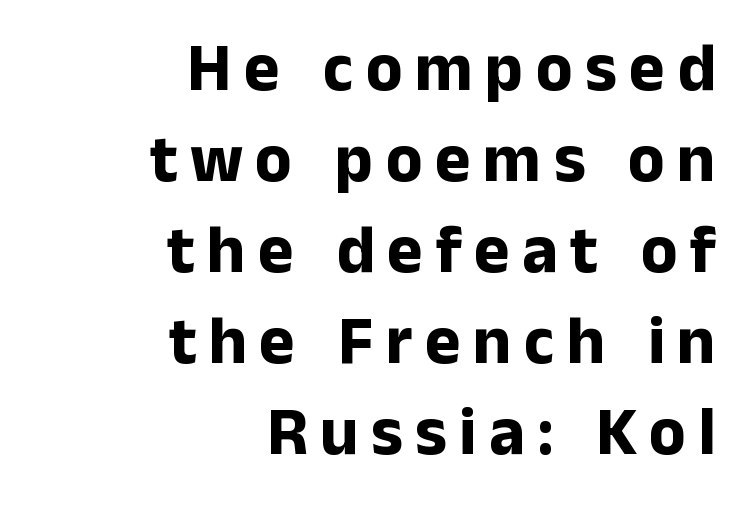
The image shows 68 px bold sans-serif type, upright; set right-aligned, normal line spacing (1.34x), not underlined; low stroke contrast and a medium x-height.
